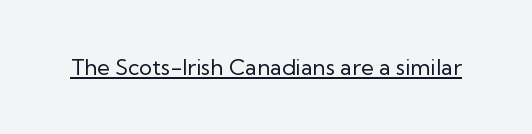
{"italic": "no", "bold": "no", "underline": "yes", "letter_spacing": "normal", "letter_spacing_em": 0.0, "glyph_px": 22}
